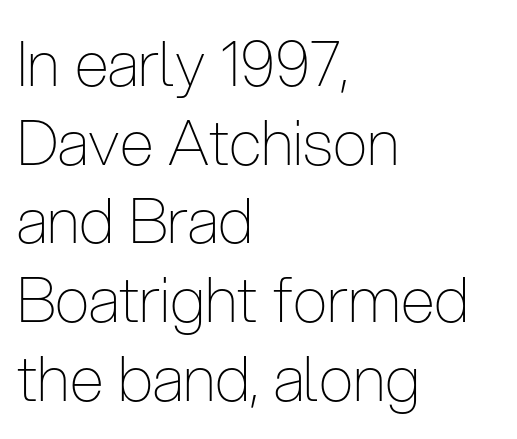
{"serif": "no", "italic": "no", "bold": "no", "weight": "thin", "width": "condensed", "stroke_contrast": "low", "x_height": "medium", "monospaced": "no", "underline": "no", "align": "left", "line_spacing": "normal", "line_spacing_ratio": 1.27, "letter_spacing": "normal", "letter_spacing_em": 0.0, "glyph_px": 62}
